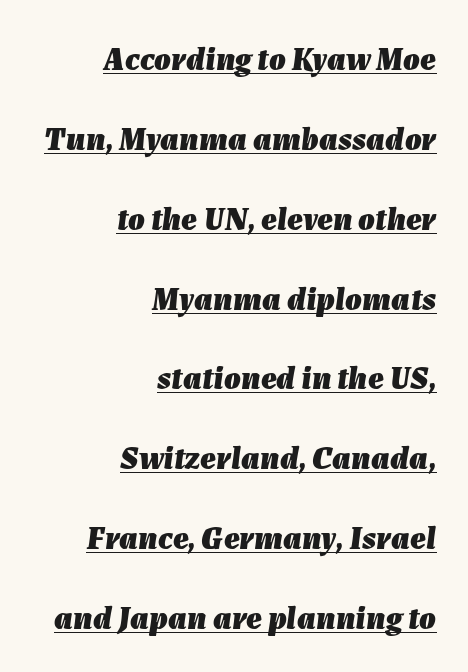
{"italic": "yes", "lean": "right", "slant_degrees": 7, "bold": "yes", "weight": "heavy", "width": "normal", "stroke_contrast": "low", "x_height": "medium", "monospaced": "no", "underline": "yes", "align": "right", "line_spacing": "loose", "line_spacing_ratio": 2.42, "letter_spacing": "normal", "letter_spacing_em": 0.0, "glyph_px": 33}
